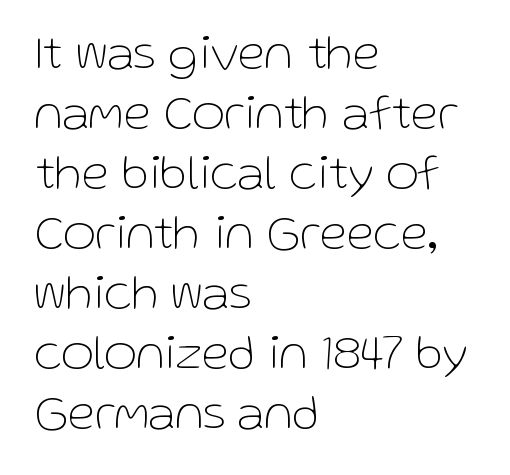
Descender tails drop into unmarked territory. Does the type have serifs? No, each stem ends abruptly. The ragged edge is on the right, which tells us the setting is flush left. Is the letter spacing exaggerated? No — it looks like the ordinary default.
